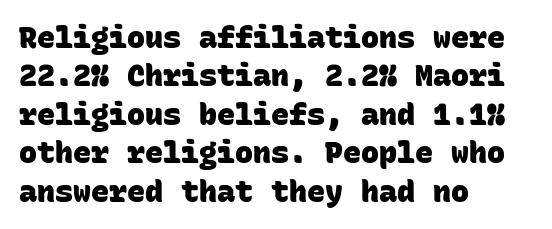
Q: Is the text bold? A: Yes.
Q: Is the typeface a serif or a sans-serif typeface? A: Sans-serif.
Q: Is the text underlined? A: No.
Q: How is the paragraph aligned? A: Left-aligned.
Q: Is the spacing between letters normal or unusually wide? A: Normal.
Q: Is the spacing between lines tight, normal or loose? A: Normal.
Q: Width (condensed, normal, or wide)? A: Normal.
Q: Stroke contrast? A: Low.
Q: x-height? A: Large.
Q: Monospaced? A: Yes.
